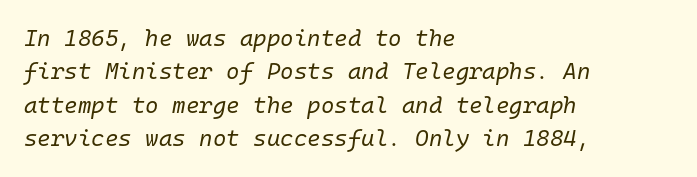
The image shows 23 px text type, italic (leaning right); set left-aligned, normal line spacing (1.45x), normal letter spacing, not underlined.
